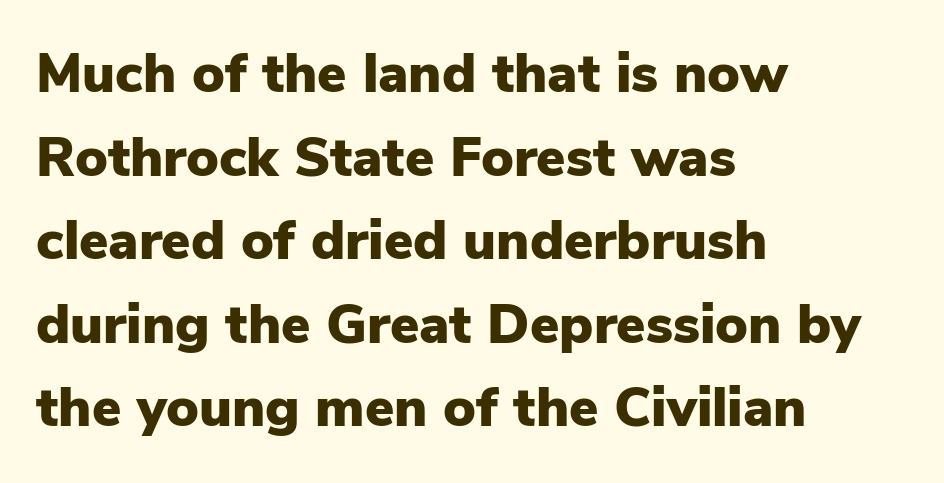
{"serif": "no", "italic": "no", "bold": "yes", "weight": "heavy", "width": "normal", "stroke_contrast": "low", "x_height": "medium", "monospaced": "no", "underline": "no", "align": "left", "line_spacing": "normal", "line_spacing_ratio": 1.52, "letter_spacing": "normal", "letter_spacing_em": 0.0, "glyph_px": 55}
